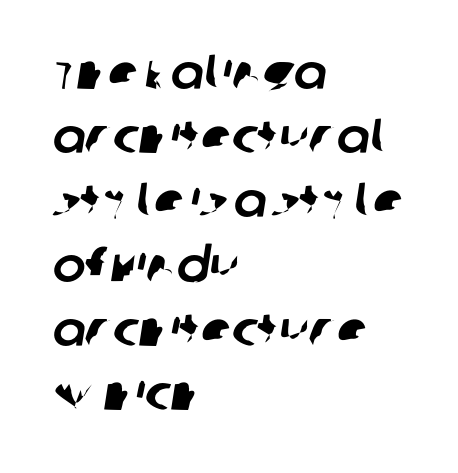
Q: Is the typeface a serif or a sans-serif typeface? A: Sans-serif.
Q: Is the text underlined? A: No.
Q: How is the paragraph aligned? A: Left-aligned.
Q: Is the spacing between letters normal or unusually wide? A: Normal.
Q: Is the spacing between lines tight, normal or loose? A: Normal.
Q: Width (condensed, normal, or wide)? A: Normal.
Q: Stroke contrast? A: Low.
Q: x-height? A: Large.
Q: Monospaced? A: No.
